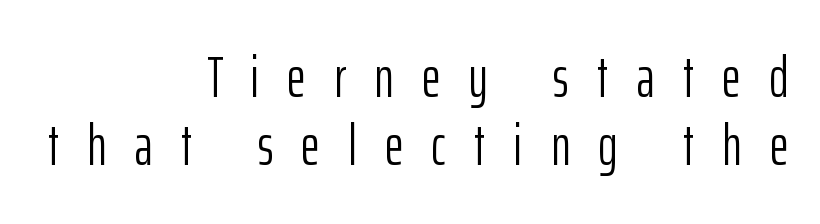
{"serif": "no", "italic": "no", "bold": "no", "weight": "light", "width": "condensed", "stroke_contrast": "low", "x_height": "medium", "monospaced": "no", "underline": "no", "align": "right", "line_spacing_ratio": 1.2, "letter_spacing": "wide", "letter_spacing_em": 0.5, "glyph_px": 57}
